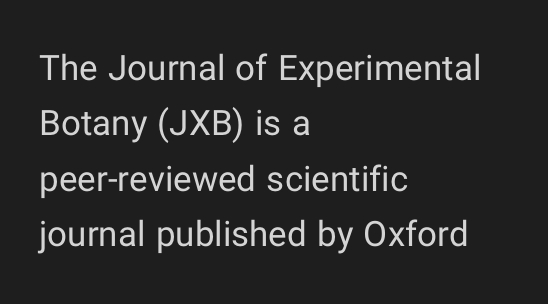
{"serif": "no", "italic": "no", "bold": "no", "weight": "regular", "width": "normal", "stroke_contrast": "low", "x_height": "medium", "monospaced": "no", "underline": "no", "align": "left", "line_spacing": "normal", "line_spacing_ratio": 1.58, "letter_spacing": "normal", "letter_spacing_em": 0.0, "glyph_px": 35}
